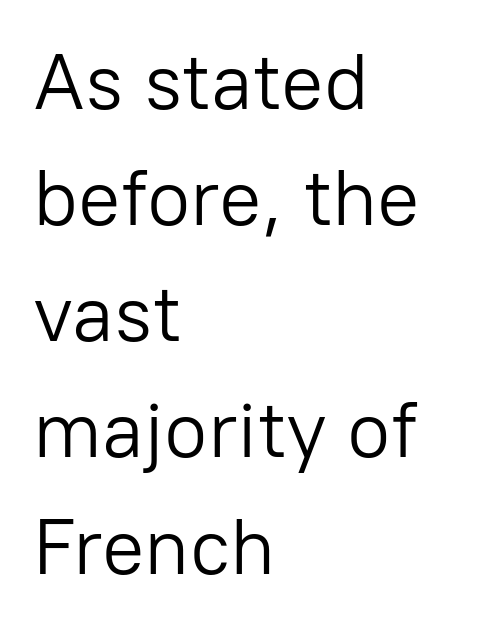
{"serif": "no", "italic": "no", "bold": "no", "weight": "light", "width": "normal", "stroke_contrast": "low", "x_height": "medium", "monospaced": "no", "underline": "no", "align": "left", "line_spacing": "normal", "line_spacing_ratio": 1.47, "letter_spacing": "normal", "letter_spacing_em": 0.0, "glyph_px": 79}
